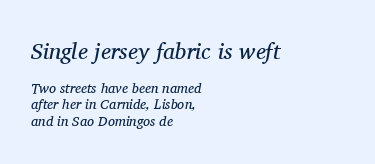
This is oblique type, the kind used for emphasis or titles. Weight class: somewhere from thin through regular. In terms of letterspacing, this is plain default setting. Which chunk is bigger? The first one — the top block dwarfs the bottom. The foot of each line stays bare and open. The paragraph has a hard left edge and a soft right edge.
